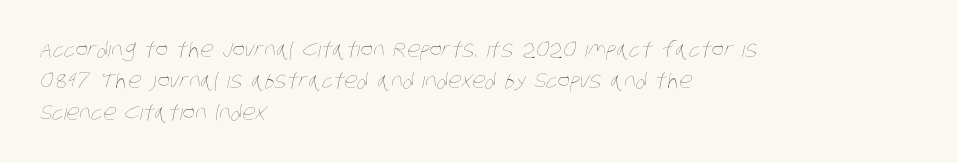
{"bold": "no", "underline": "no", "align": "left", "line_spacing": "normal", "line_spacing_ratio": 1.5, "letter_spacing": "normal", "letter_spacing_em": 0.0, "glyph_px": 21}
